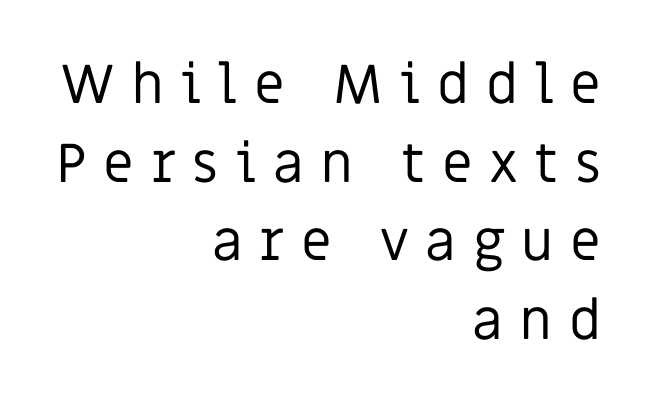
{"serif": "no", "italic": "no", "bold": "no", "weight": "regular", "width": "normal", "stroke_contrast": "low", "x_height": "large", "monospaced": "no", "underline": "no", "align": "right", "line_spacing": "normal", "line_spacing_ratio": 1.43, "letter_spacing": "wide", "letter_spacing_em": 0.3, "glyph_px": 55}
